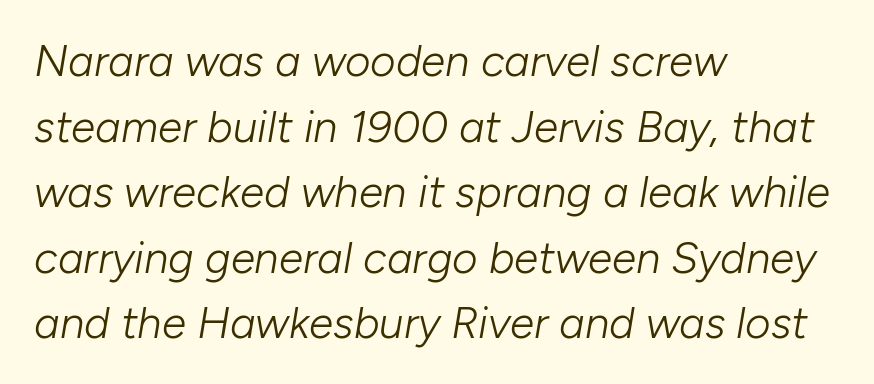
{"italic": "yes", "lean": "right", "slant_degrees": 10, "bold": "no", "weight": "light", "width": "normal", "stroke_contrast": "low", "x_height": "medium", "monospaced": "no", "underline": "no", "align": "left", "line_spacing": "normal", "line_spacing_ratio": 1.49, "letter_spacing": "normal", "letter_spacing_em": 0.0, "glyph_px": 44}
